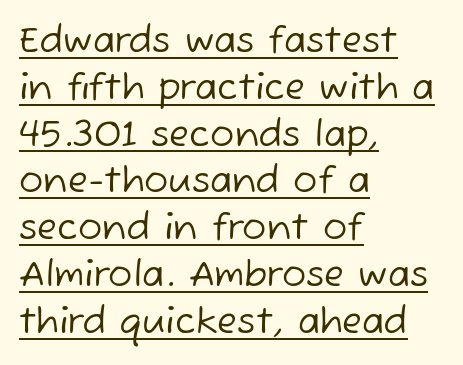
Standard letterfit; no display-style spreading of the glyphs. Quick note: underline on. Leftover space on each line is placed entirely after the last word. The rendering shows plain stroke endings on the letterforms — a sans-serif design.
